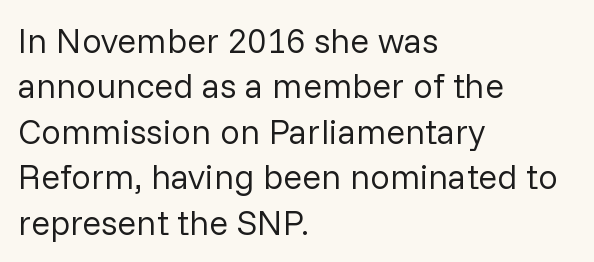
{"serif": "no", "italic": "no", "bold": "no", "weight": "regular", "width": "normal", "stroke_contrast": "low", "x_height": "medium", "monospaced": "no", "underline": "no", "align": "left", "line_spacing": "normal", "line_spacing_ratio": 1.3, "letter_spacing": "normal", "letter_spacing_em": 0.0, "glyph_px": 35}
